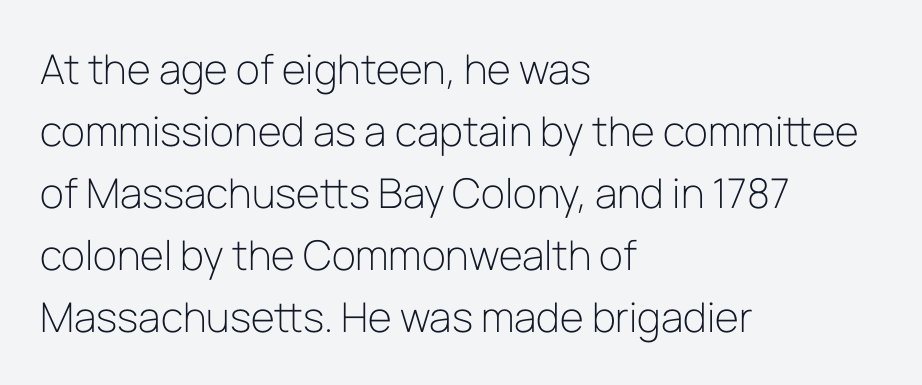
Q: Is the text bold? A: No.
Q: Is the text italic (slanted)? A: No, it is upright.
Q: Is the typeface a serif or a sans-serif typeface? A: Sans-serif.
Q: Is the text underlined? A: No.
Q: How is the paragraph aligned? A: Left-aligned.
Q: Is the spacing between letters normal or unusually wide? A: Normal.
Q: Is the spacing between lines tight, normal or loose? A: Normal.
Q: Width (condensed, normal, or wide)? A: Normal.
Q: Stroke contrast? A: Low.
Q: x-height? A: Medium.
Q: Monospaced? A: No.
